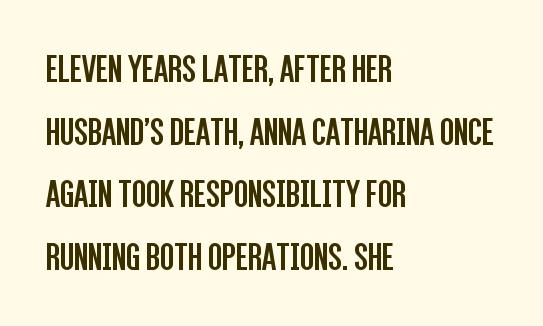
Q: Is the text bold? A: No.
Q: Is the text italic (slanted)? A: No, it is upright.
Q: Is the typeface a serif or a sans-serif typeface? A: Sans-serif.
Q: Is the text underlined? A: No.
Q: How is the paragraph aligned? A: Left-aligned.
Q: Is the spacing between letters normal or unusually wide? A: Normal.
Q: Is the spacing between lines tight, normal or loose? A: Normal.
Q: Width (condensed, normal, or wide)? A: Condensed.
Q: Stroke contrast? A: Low.
Q: x-height? A: Large.
Q: Monospaced? A: No.
